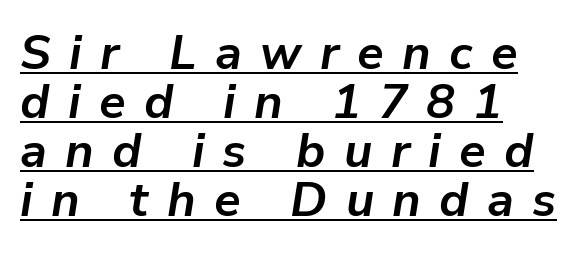
What weight is shown? A full bold with thick strokes. Style check: oblique. The letters advance in unequal steps, a hallmark of proportional type. The lines are packed closely together with very little leading. The compositor pushed each line to the left boundary.
